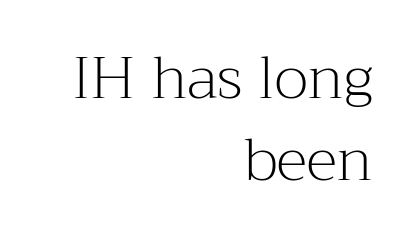
Q: Is the text bold? A: No.
Q: Is the text italic (slanted)? A: No, it is upright.
Q: Is the typeface a serif or a sans-serif typeface? A: Serif.
Q: Is the text underlined? A: No.
Q: How is the paragraph aligned? A: Right-aligned.
Q: Is the spacing between letters normal or unusually wide? A: Normal.
Q: Is the spacing between lines tight, normal or loose? A: Normal.
Q: Width (condensed, normal, or wide)? A: Normal.
Q: Stroke contrast? A: Medium.
Q: x-height? A: Medium.
Q: Monospaced? A: No.
